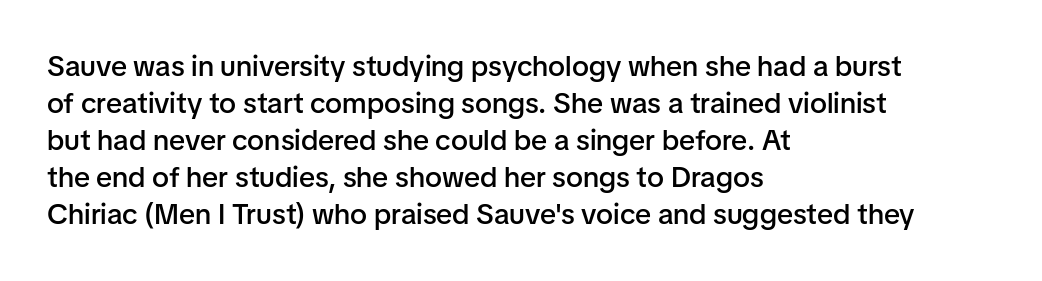
Q: Is the text bold? A: Semi-bold.
Q: Is the text italic (slanted)? A: No, it is upright.
Q: Is the typeface a serif or a sans-serif typeface? A: Sans-serif.
Q: Is the text underlined? A: No.
Q: How is the paragraph aligned? A: Left-aligned.
Q: Is the spacing between letters normal or unusually wide? A: Normal.
Q: Is the spacing between lines tight, normal or loose? A: Normal.
Q: Width (condensed, normal, or wide)? A: Normal.
Q: Stroke contrast? A: Low.
Q: x-height? A: Medium.
Q: Monospaced? A: No.
